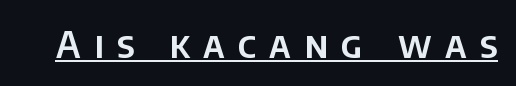
The image shows 37 px sans-serif type, upright; set unusually wide letter spacing (+0.36 em), underlined; low stroke contrast and a large x-height.
